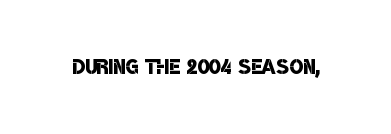
The image shows 29 px semibold, condensed sans-serif type; set normal letter spacing, not underlined; low stroke contrast and a large x-height.
